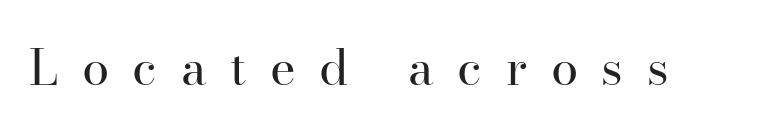
The image shows 49 px regular-weight serif type, upright; set unusually wide letter spacing (+0.48 em), not underlined; high stroke contrast and a small x-height.
